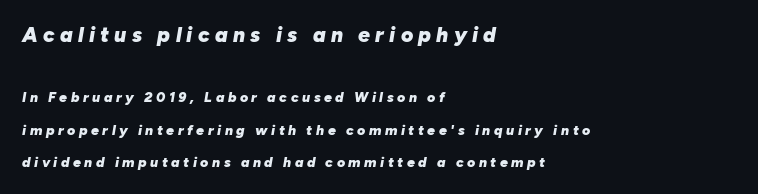
The image shows 21 px bold type, italic (leaning right); set left-aligned, loose line spacing (2.34x), unusually wide letter spacing (+0.25 em), not underlined; the first (top) block is 1.5x larger.
